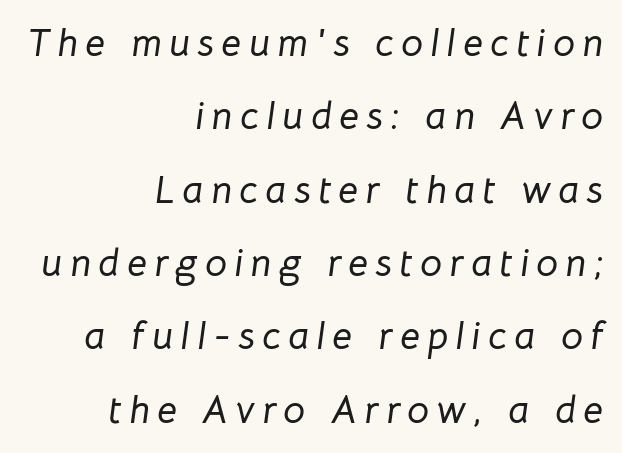
Compared with a flush-left layout, this one pins lines to the opposite, right side. These lines are rendered in a variable-pitch font. Slanted lettering throughout. Clear beneath every line of the passage.
